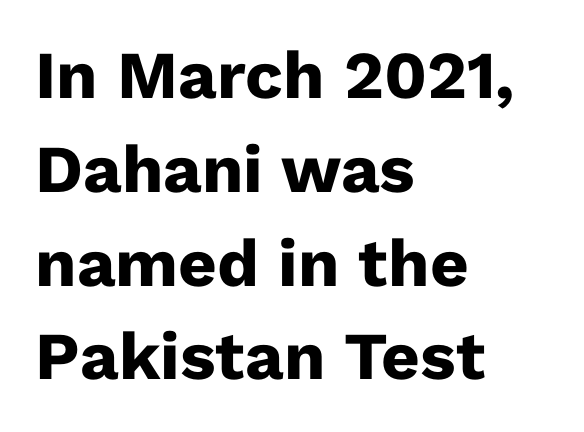
The tracking reads as untouched default to a designer's eye. The block of text has a typical density, with ordinary space between rows. Alignment: flush left. This is the regular roman posture of the typeface. These lines are composed in type without serifs.
